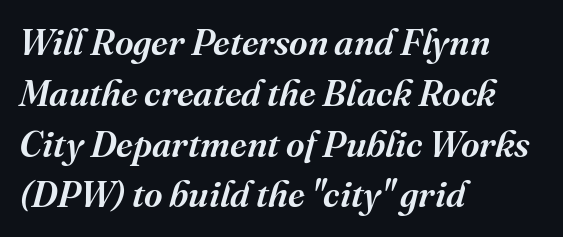
{"serif": "yes", "italic": "yes", "lean": "right", "slant_degrees": 16, "width": "normal", "stroke_contrast": "medium", "x_height": "medium", "monospaced": "no", "underline": "no", "align": "left", "line_spacing": "normal", "line_spacing_ratio": 1.41, "letter_spacing": "normal", "letter_spacing_em": 0.0, "glyph_px": 36}
